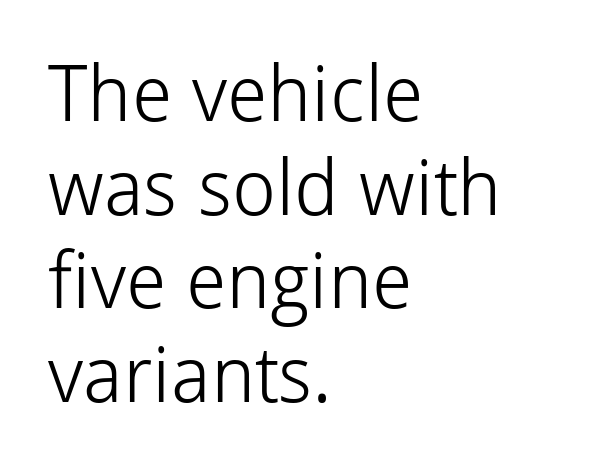
You could not count columns in this text — the font is proportionally spaced. Beneath every word, the page is bare. Here the glyphs are tracked normally, forming tight word shapes. Vertical strokes here are truly vertical. In CSS terms this would be text-align: left. No heavy texture on the line: the type isn't bold.
